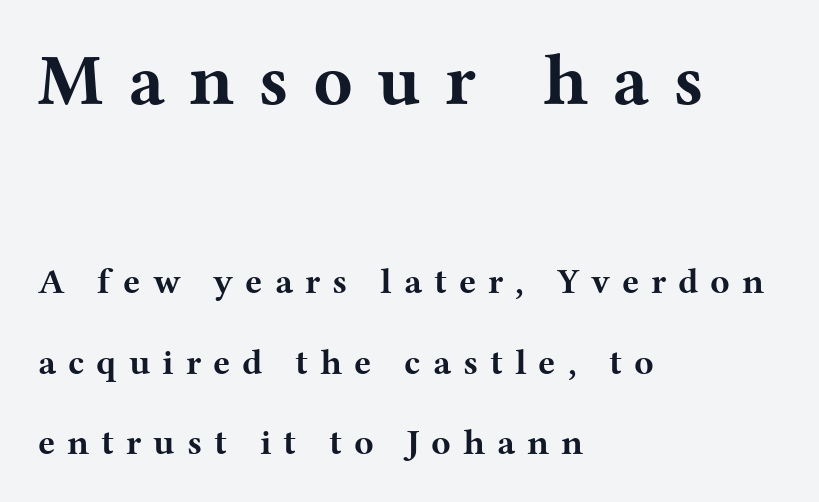
The image shows 73 px bold, wide serif type, upright; set left-aligned, loose line spacing (2.24x), unusually wide letter spacing (+0.33 em), not underlined; the first (top) block is 2.03x larger; medium stroke contrast and a medium x-height.
